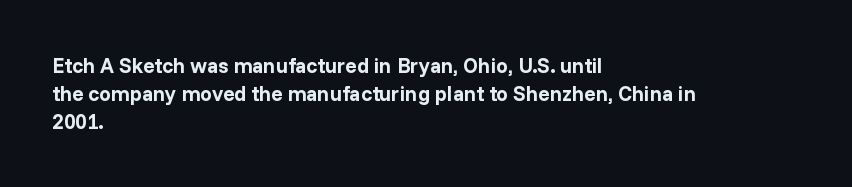
Q: Is the text bold? A: Yes.
Q: Is the text italic (slanted)? A: No, it is upright.
Q: Is the text underlined? A: No.
Q: How is the paragraph aligned? A: Left-aligned.
Q: Is the spacing between letters normal or unusually wide? A: Normal.
Q: Is the spacing between lines tight, normal or loose? A: Normal.
